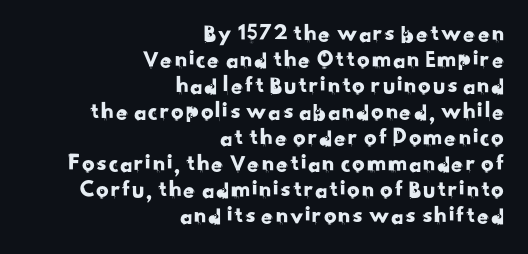
Q: Is the text underlined? A: No.
Q: How is the paragraph aligned? A: Right-aligned.
Q: Is the spacing between letters normal or unusually wide? A: Normal.
Q: Is the spacing between lines tight, normal or loose? A: Tight.
